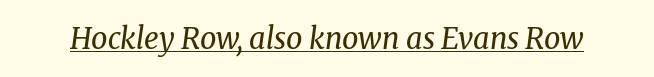
{"serif": "yes", "italic": "yes", "lean": "right", "slant_degrees": 8, "bold": "no", "weight": "regular", "width": "normal", "stroke_contrast": "medium", "x_height": "medium", "monospaced": "no", "underline": "yes", "letter_spacing": "normal", "letter_spacing_em": 0.0, "glyph_px": 29}
